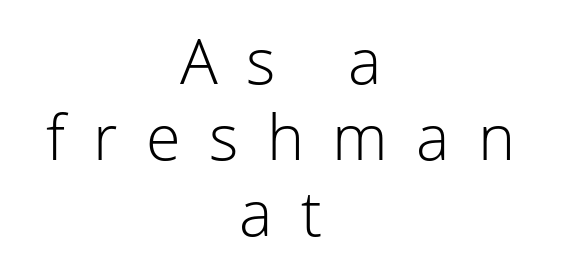
You can tell from the bare stems that sans-serif type was used. This sample is center-justified, so both line endings float freely. Descenders are the only things crossing below the line. The type sits square on the baseline with zero lean. Spacing verdict: proportional, widths tailored to each character. On a weight scale, this lands at 450 or below.
